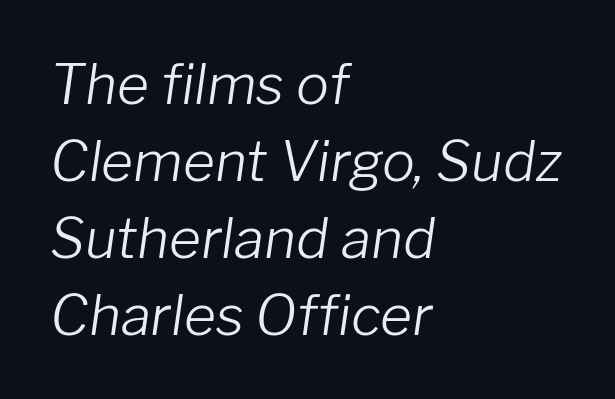
Line spacing here is normal. Think of a printed novel: that variable character pitch is what you see here. Words appear dense and cohesive because spacing is normal. Every character sits at an angle, as italics do.
